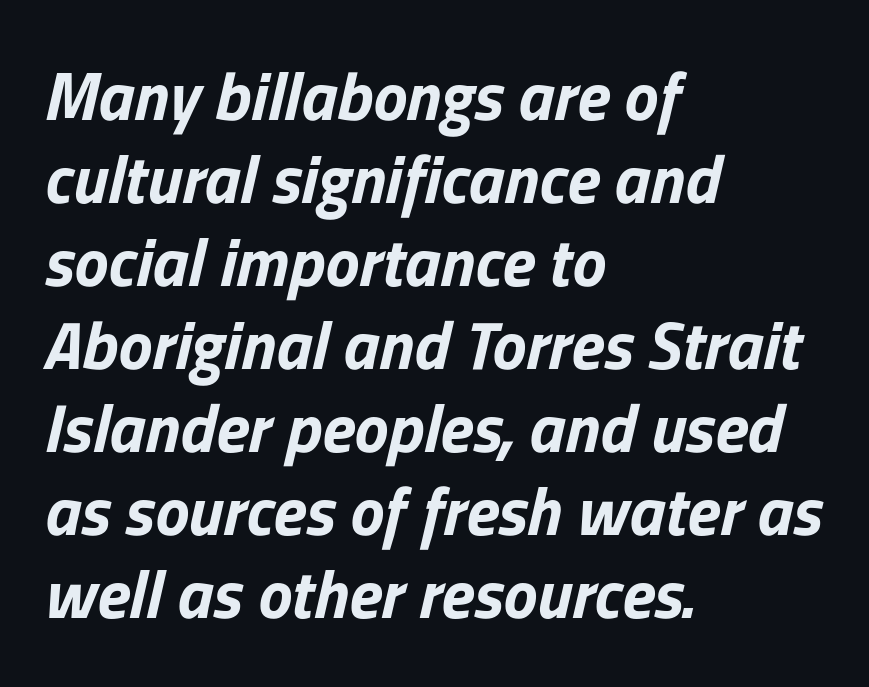
{"italic": "yes", "lean": "right", "slant_degrees": 13, "bold": "yes", "weight": "bold", "width": "normal", "stroke_contrast": "low", "x_height": "medium", "monospaced": "no", "underline": "no", "align": "left", "line_spacing_ratio": 1.22, "letter_spacing": "normal", "letter_spacing_em": 0.0, "glyph_px": 68}
